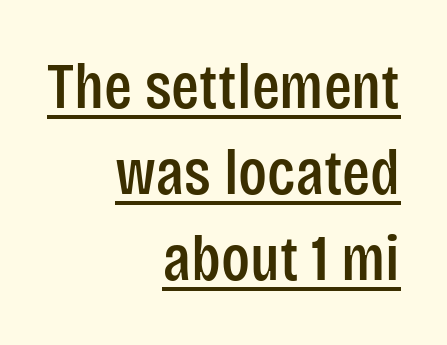
This rendering features underlined lettering. Nope, not italic — everything's standing straight. The type family on display is of the sans-serif kind. The letters advance in unequal steps, a hallmark of proportional type.
